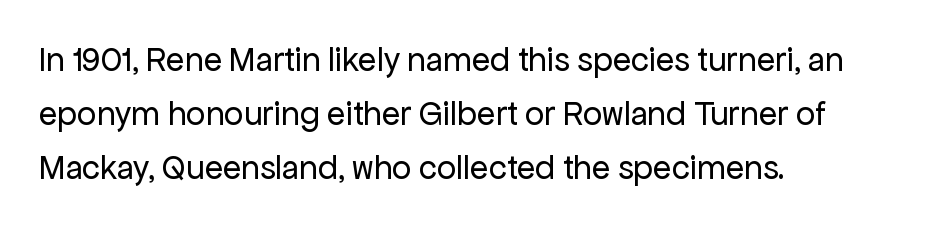
The baseline area is clear. Short and long lines alike share a common starting point at left. Italic? Not at all — the glyphs are vertical. Students, note that the glyphs here touch the page at normal intervals. The passage shown is typed in a proportional face where columns would drift. The characters are drawn with everyday or finer stroke widths.
